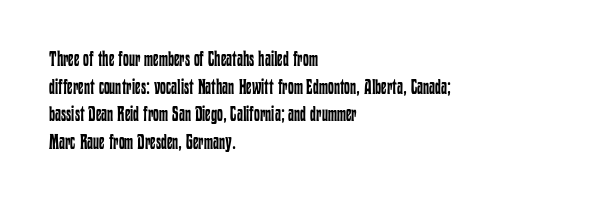
Every stem runs plumb, perpendicular to the baseline. Leftover space on each line is placed entirely after the last word. Check the space under the baseline: it is left empty. This reads as an unemphasized weight, regular at the heaviest. Caption: standard tracking, unaltered.
